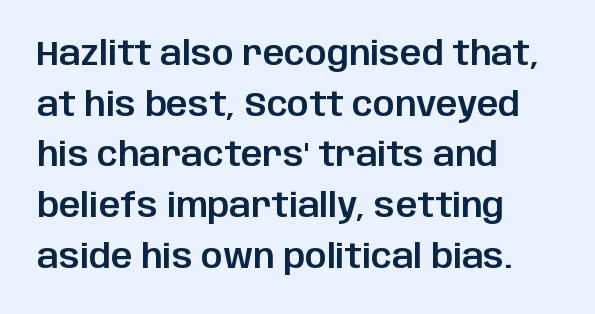
When letters stand straight like this, we call the style roman or upright. Typeset ragged right — the left edge is the straight one. The designer went with a sans here, leaving each stem footless. Underlining? Definitely not there.
